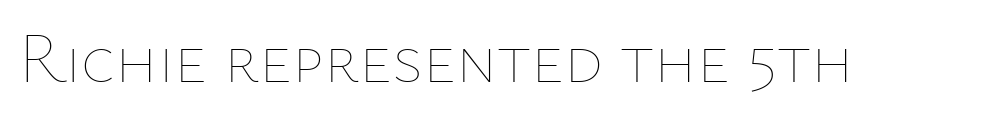
The image shows 70 px thin type, upright; set normal letter spacing, not underlined; low stroke contrast and a medium x-height.
